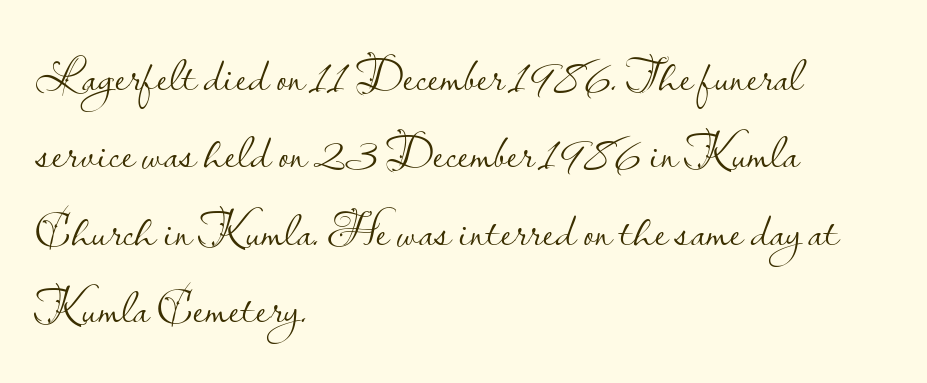
Q: Is the text bold? A: No.
Q: Is the text italic (slanted)? A: Yes.
Q: Is the typeface a serif or a sans-serif typeface? A: Sans-serif.
Q: Is the text underlined? A: No.
Q: How is the paragraph aligned? A: Left-aligned.
Q: Is the spacing between letters normal or unusually wide? A: Normal.
Q: Is the spacing between lines tight, normal or loose? A: Normal.
Q: Width (condensed, normal, or wide)? A: Normal.
Q: Stroke contrast? A: Low.
Q: x-height? A: Small.
Q: Monospaced? A: No.
